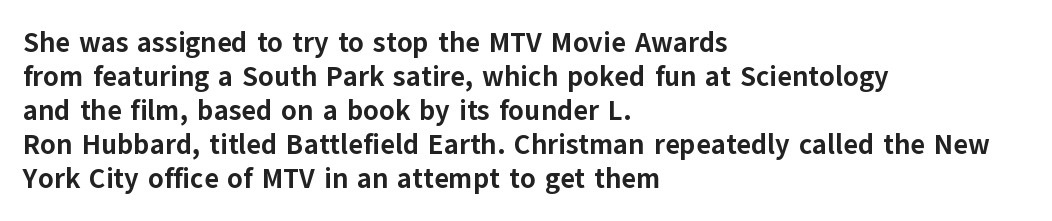
The image shows 28 px bold sans-serif type, upright; set left-aligned, line spacing 1.21x, normal letter spacing, not underlined; low stroke contrast and a medium x-height.
